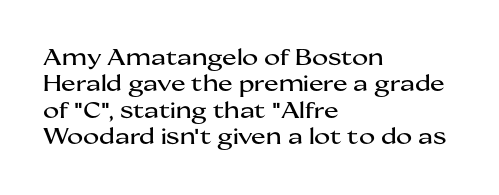
The image shows 22 px text type, upright; set left-aligned, line spacing 1.2x, normal letter spacing, not underlined.
